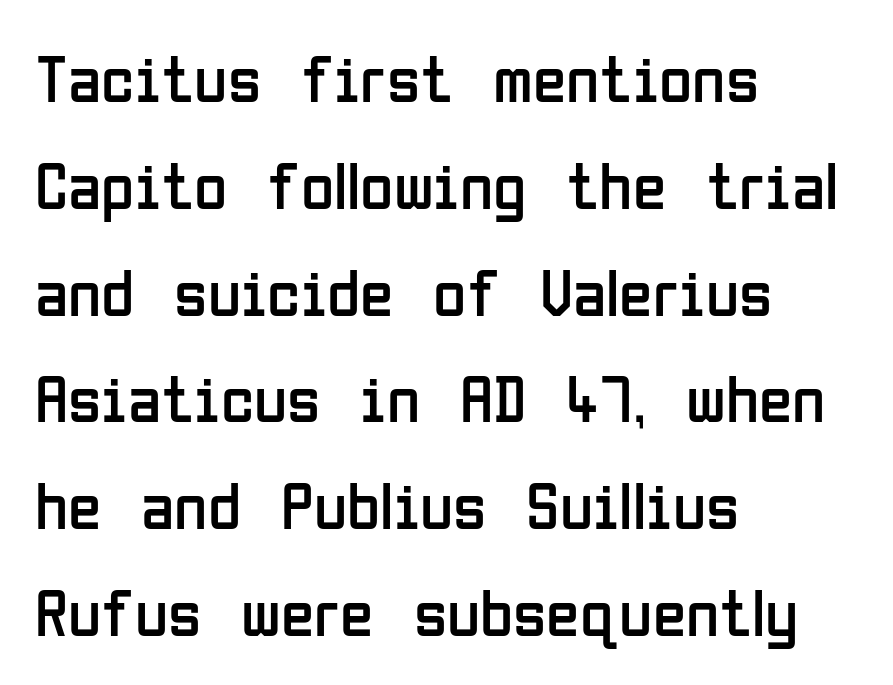
The strokes carry an ordinary text weight at most. Vertical strokes here are truly vertical. A normal amount of white space separates one row of letters from the next. Serifs: no, the terminals of the letterforms are clean.
